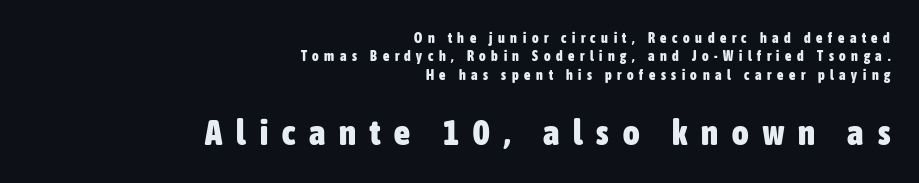
Between one letter and the next there's a generous, obvious gap. You get the small type first, then a jump to larger type. Varying glyph widths throughout — classic text-font behaviour. Typographic density is high because the face is bold. Posture: vertical.
